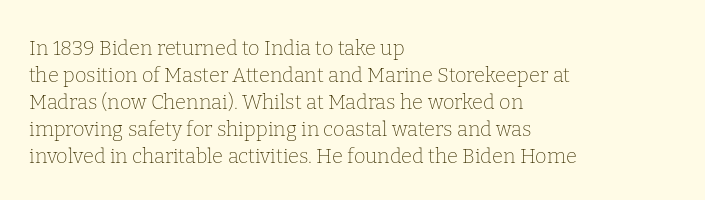
{"italic": "no", "bold": "no", "underline": "no", "align": "left", "line_spacing": "normal", "line_spacing_ratio": 1.35, "letter_spacing": "normal", "letter_spacing_em": 0.0, "glyph_px": 20}
